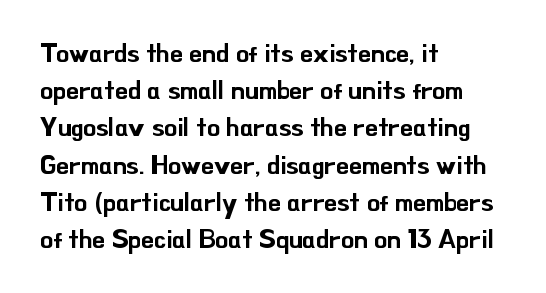
The passage is arranged the way most books set body copy — flush left. No extra tracking has been applied to these lines. You can tell it's not italic because the verticals are truly vertical. The leading is moderate, giving the passage an even texture. The specimen omits any rule beneath the text block's lines.
